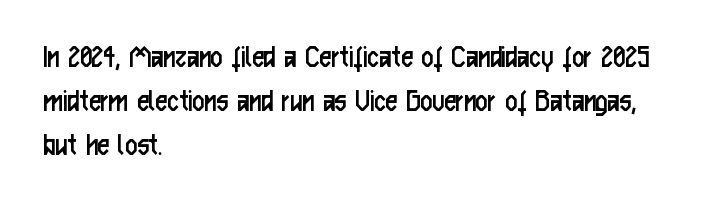
Q: Is the text bold? A: No.
Q: Is the text italic (slanted)? A: No, it is upright.
Q: Is the typeface a serif or a sans-serif typeface? A: Sans-serif.
Q: Is the text underlined? A: No.
Q: How is the paragraph aligned? A: Left-aligned.
Q: Is the spacing between letters normal or unusually wide? A: Normal.
Q: Is the spacing between lines tight, normal or loose? A: Normal.
Q: Width (condensed, normal, or wide)? A: Condensed.
Q: Stroke contrast? A: Low.
Q: x-height? A: Medium.
Q: Monospaced? A: No.
